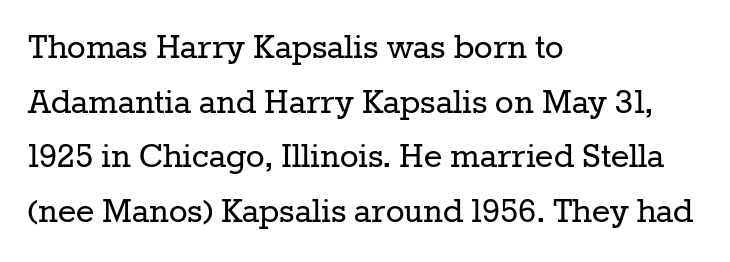
The image shows 39 px regular-weight serif type, upright; set left-aligned, normal line spacing (1.4x), normal letter spacing, not underlined; low stroke contrast and a medium x-height.
